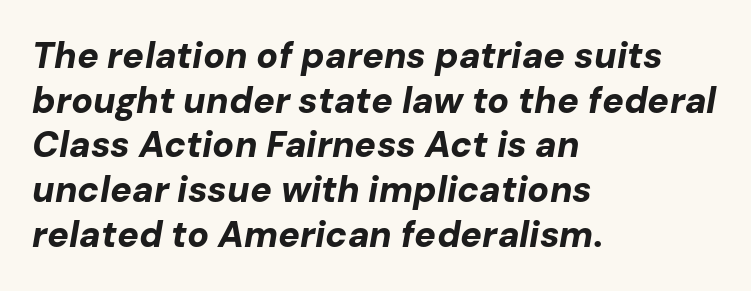
The font's italic variant was chosen for this text. Looks like regular typesetting: each glyph gets only the width it needs. Compared with an ordinary text face, these strokes are far heavier — a full bold. Horizontal alignment here is leftward, the default for most running prose.
